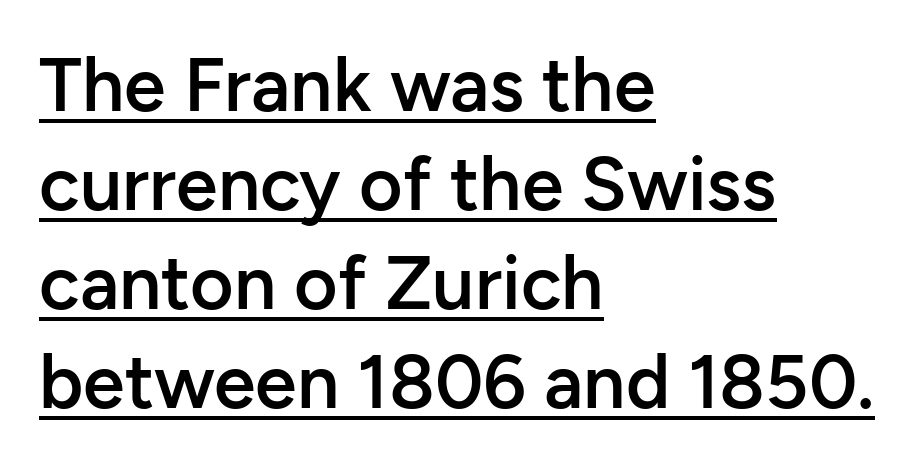
The axis of the letterforms is exactly vertical. In terms of leading, this rendering sits right in the middle. This is underlined copy, the kind a proofreader might mark for attention. The type is set solid horizontally, with unmodified tracking. Serifs: no, the terminals of the letterforms are clean. The passage is arranged the way most books set body copy — flush left.
